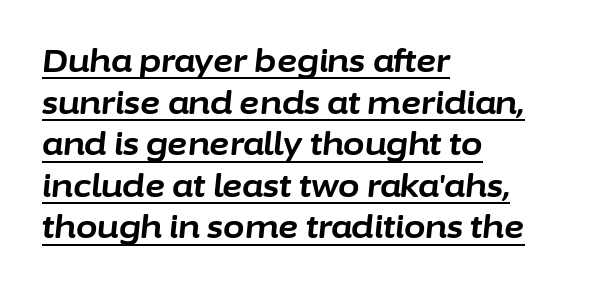
Q: Is the text bold? A: Yes.
Q: Is the text italic (slanted)? A: Yes, it leans right by about 6 degrees.
Q: Is the text underlined? A: Yes.
Q: How is the paragraph aligned? A: Left-aligned.
Q: Is the spacing between letters normal or unusually wide? A: Normal.
Q: Is the spacing between lines tight, normal or loose? A: Normal.
Q: Width (condensed, normal, or wide)? A: Normal.
Q: Stroke contrast? A: Low.
Q: x-height? A: Medium.
Q: Monospaced? A: No.
